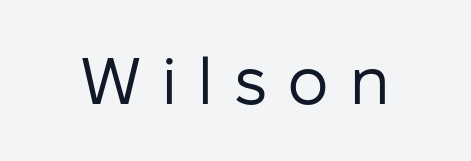
Q: Is the text bold? A: No.
Q: Is the text italic (slanted)? A: No, it is upright.
Q: Is the typeface a serif or a sans-serif typeface? A: Sans-serif.
Q: Is the text underlined? A: No.
Q: Is the spacing between letters normal or unusually wide? A: Unusually wide.
Q: Width (condensed, normal, or wide)? A: Normal.
Q: Stroke contrast? A: Low.
Q: x-height? A: Medium.
Q: Monospaced? A: No.
